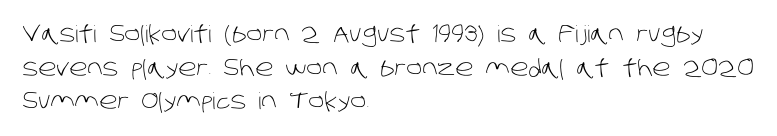
The image shows 23 px text type; set left-aligned, normal line spacing (1.46x), normal letter spacing, not underlined.
